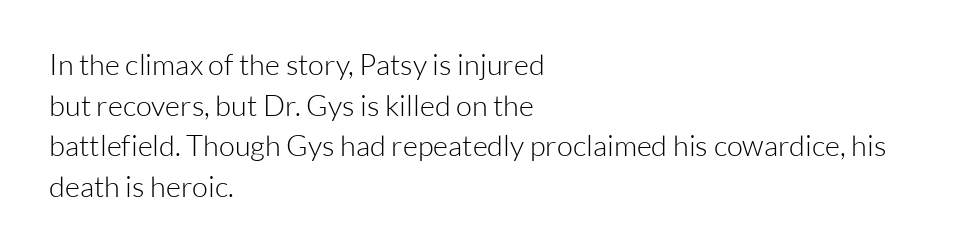
{"serif": "no", "italic": "no", "bold": "no", "weight": "light", "width": "normal", "stroke_contrast": "low", "x_height": "medium", "monospaced": "no", "underline": "no", "align": "left", "line_spacing": "normal", "line_spacing_ratio": 1.4, "letter_spacing": "normal", "letter_spacing_em": 0.0, "glyph_px": 29}
